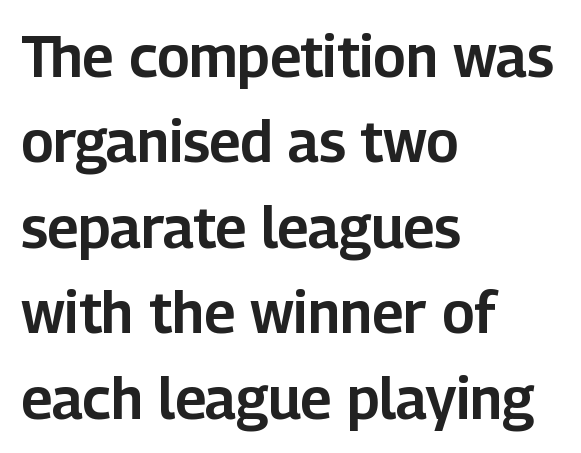
Any mark beneath the type? The region is blank. Notice how descenders clear the ascenders below comfortably — that's standard leading. To sum up the face: it is a sans, with no serifs. This sample has the flowing, uneven cadence of proportional lettering. Posture: vertical. Left-aligned paragraph, ragged on the right.
